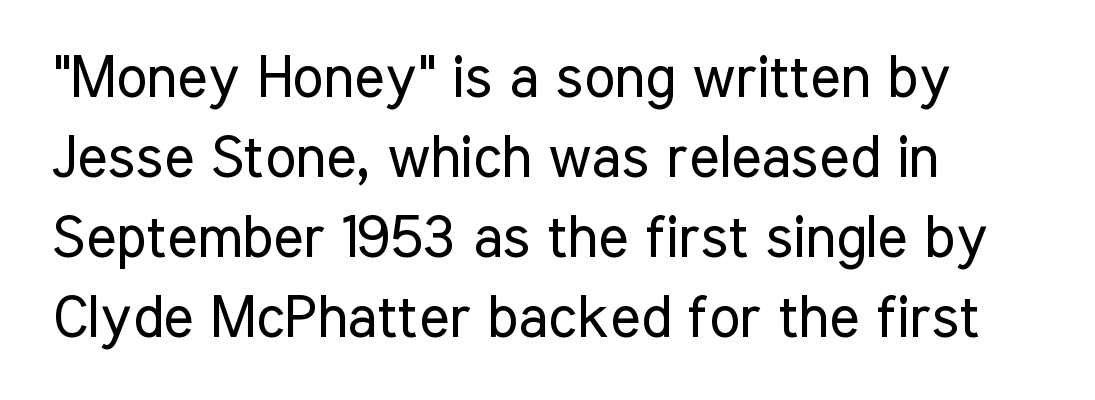
The image shows 58 px regular-weight, condensed sans-serif type, upright; set left-aligned, normal line spacing (1.38x), normal letter spacing, not underlined; low stroke contrast and a medium x-height.
